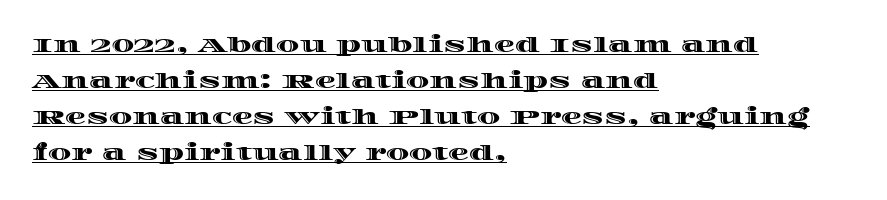
The image shows 21 px text type, upright; set left-aligned, line spacing 1.72x, normal letter spacing, underlined.
